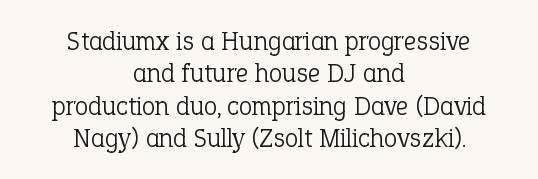
Leftover space on each line is divided equally before and after the words. Tracking here is standard; glyphs follow each other at the usual distance. The zone under the glyphs is completely vacant. Ordinary non-slanted type is in use.
